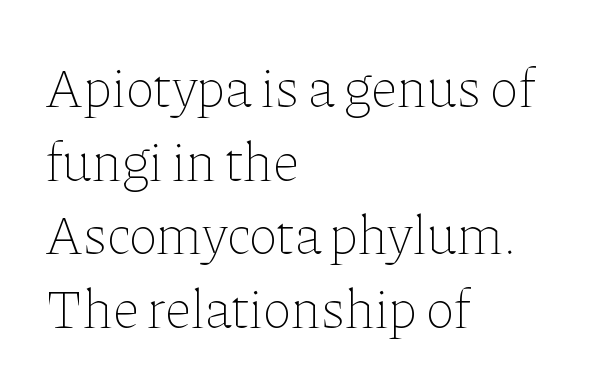
Q: Is the text bold? A: No.
Q: Is the text italic (slanted)? A: No, it is upright.
Q: Is the text underlined? A: No.
Q: How is the paragraph aligned? A: Left-aligned.
Q: Is the spacing between letters normal or unusually wide? A: Normal.
Q: Is the spacing between lines tight, normal or loose? A: Normal.
Q: Width (condensed, normal, or wide)? A: Normal.
Q: Stroke contrast? A: Low.
Q: x-height? A: Medium.
Q: Monospaced? A: No.
